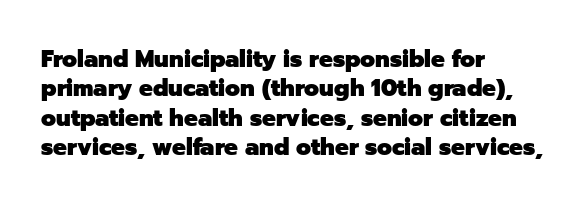
The image shows 23 px bold type, upright; set left-aligned, normal line spacing (1.28x), normal letter spacing, not underlined.
